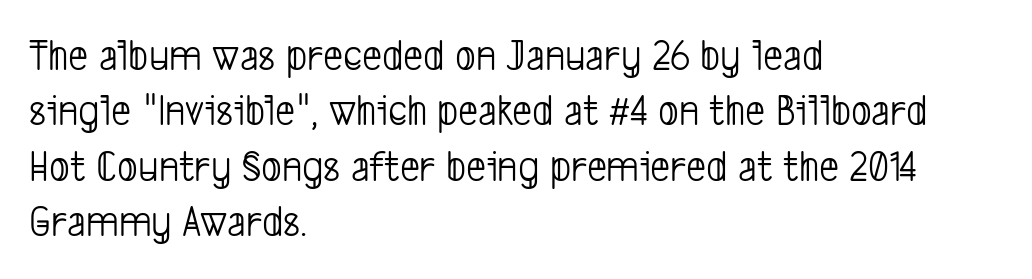
Honestly, the row spacing looks completely unremarkable. If you drew a ruler down the left edge, every line would touch it. Compared with a typical body face, this is equally light or lighter still. Short note: letters normally spaced. The text was rendered using a sans face with plain stroke endings.
